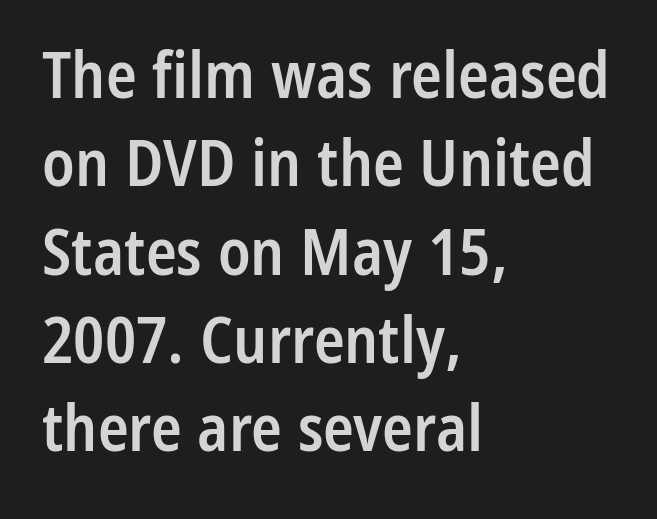
This is sans-serif lettering, the kind often seen on screens and signage. Posture: vertical. Summary of weight: moderately heavy, a semibold. All the whitespace from short lines collects on the right.
